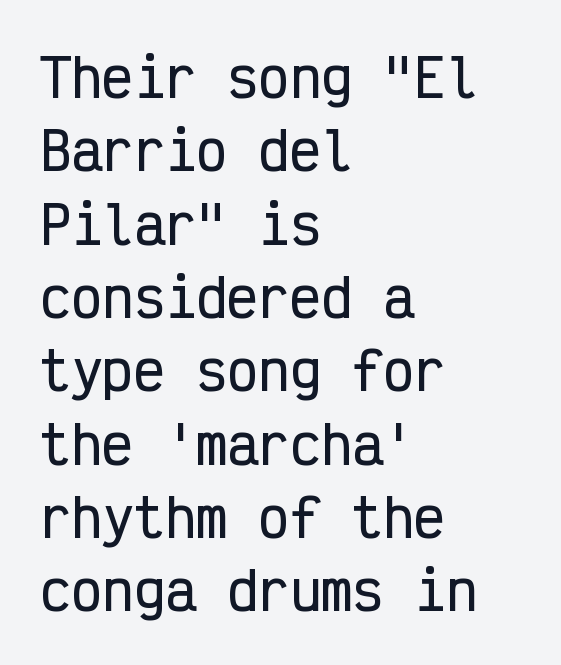
Q: Is the text italic (slanted)? A: No, it is upright.
Q: Is the typeface a serif or a sans-serif typeface? A: Sans-serif.
Q: Is the text underlined? A: No.
Q: How is the paragraph aligned? A: Left-aligned.
Q: Is the spacing between letters normal or unusually wide? A: Normal.
Q: Is the spacing between lines tight, normal or loose? A: Normal.
Q: Width (condensed, normal, or wide)? A: Condensed.
Q: Stroke contrast? A: Low.
Q: x-height? A: Medium.
Q: Monospaced? A: Yes.
